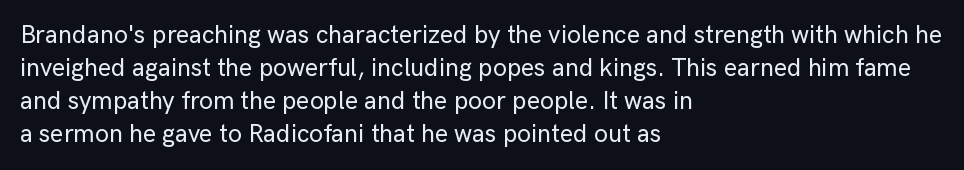
Q: Is the text italic (slanted)? A: No, it is upright.
Q: Is the text underlined? A: No.
Q: How is the paragraph aligned? A: Left-aligned.
Q: Is the spacing between letters normal or unusually wide? A: Normal.
Q: Is the spacing between lines tight, normal or loose? A: Normal.
